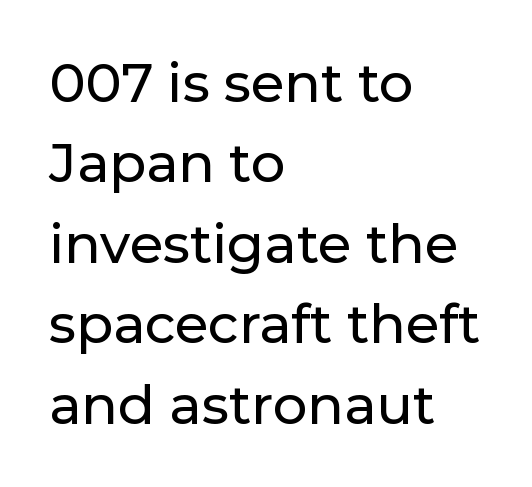
Anything drawn beneath the words? Only blank space. The letters advance in unequal steps, a hallmark of proportional type. This rendering employs a face without finishing strokes, i.e., a sans-serif. This block has exactly the height ordinary leading produces.
